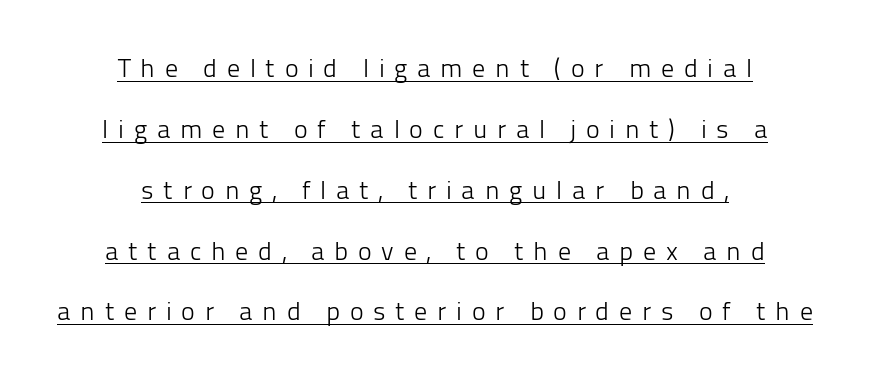
Heaviness? Minimal to ordinary, like unemphasized prose. Centered paragraph, ragged on both sides. The passage shown has open, widely tracked lettering throughout. Tall strokes in this sample are plumb rather than angled.
